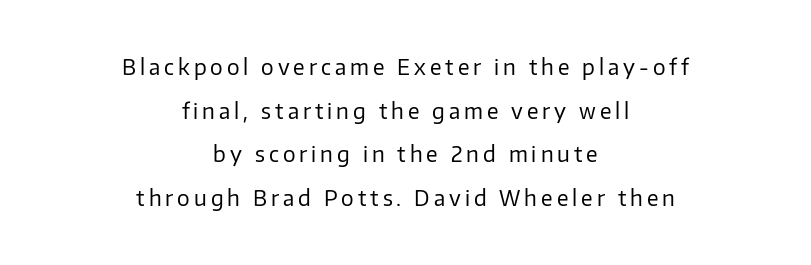
{"italic": "no", "bold": "no", "underline": "no", "align": "center", "line_spacing": "loose", "line_spacing_ratio": 2.08, "glyph_px": 21}
